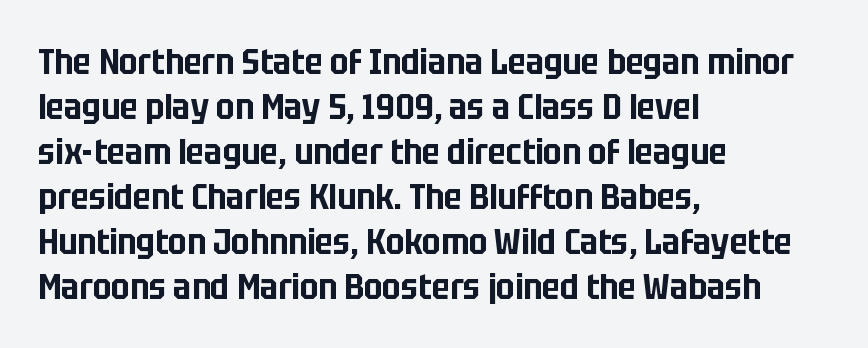
The image shows 36 px condensed sans-serif type, upright; set left-aligned, normal line spacing (1.25x), normal letter spacing, not underlined; low stroke contrast and a large x-height.
